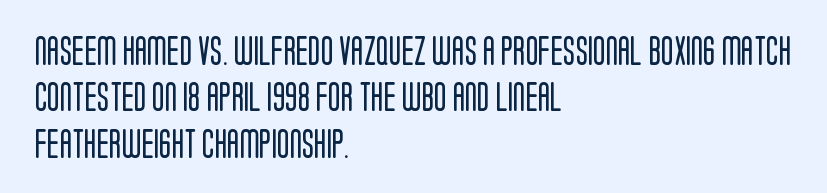
{"serif": "no", "italic": "no", "bold": "no", "weight": "regular", "width": "condensed", "stroke_contrast": "low", "x_height": "large", "monospaced": "no", "underline": "no", "align": "left", "line_spacing": "normal", "line_spacing_ratio": 1.6, "letter_spacing": "normal", "letter_spacing_em": 0.0, "glyph_px": 29}
